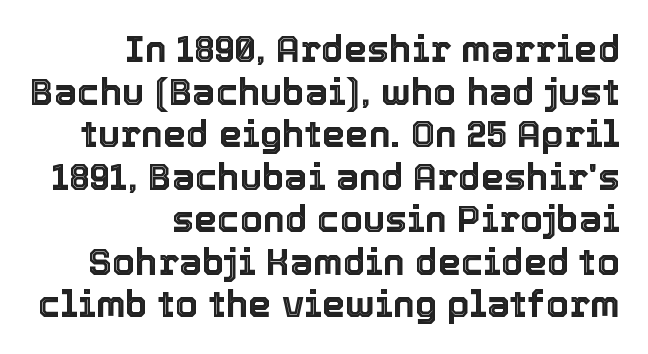
Q: Is the text italic (slanted)? A: No, it is upright.
Q: Is the text underlined? A: No.
Q: How is the paragraph aligned? A: Right-aligned.
Q: Is the spacing between letters normal or unusually wide? A: Normal.
Q: Is the spacing between lines tight, normal or loose? A: Tight.
Q: Width (condensed, normal, or wide)? A: Normal.
Q: x-height? A: Medium.
Q: Monospaced? A: No.
